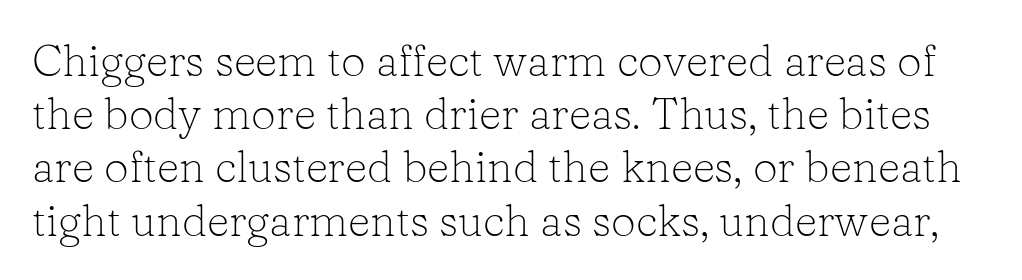
{"serif": "yes", "italic": "no", "bold": "no", "weight": "light", "width": "normal", "stroke_contrast": "low", "x_height": "medium", "monospaced": "no", "underline": "no", "line_spacing_ratio": 1.21, "letter_spacing": "normal", "letter_spacing_em": 0.0, "glyph_px": 44}
